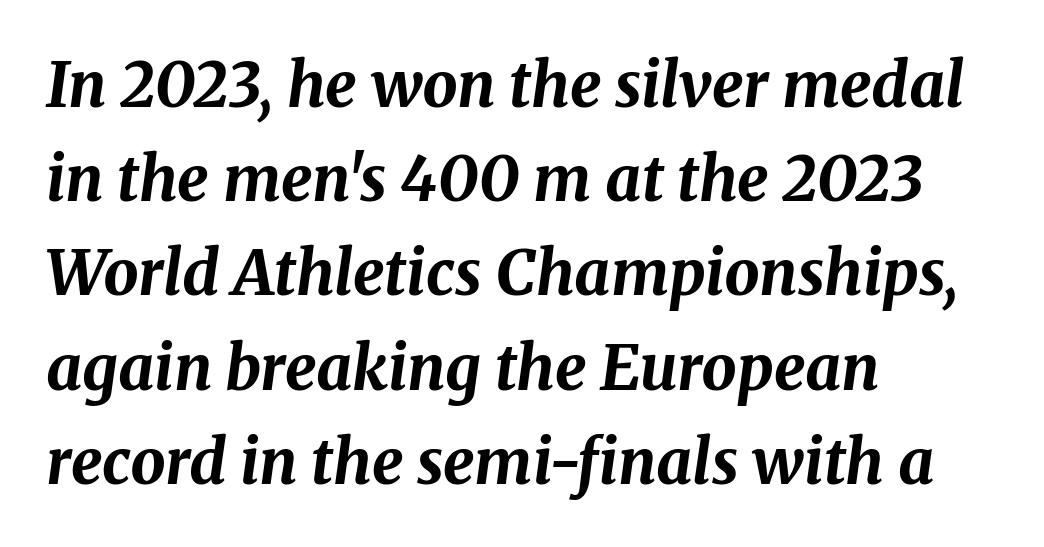
{"italic": "yes", "lean": "right", "slant_degrees": 8, "bold": "yes", "weight": "bold", "width": "normal", "stroke_contrast": "medium", "x_height": "medium", "monospaced": "no", "underline": "no", "align": "left", "line_spacing": "normal", "line_spacing_ratio": 1.52, "letter_spacing": "normal", "letter_spacing_em": 0.0, "glyph_px": 62}
